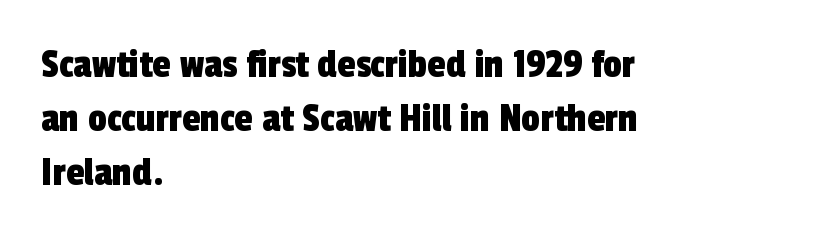
{"serif": "no", "width": "condensed", "x_height": "medium", "monospaced": "no", "underline": "no", "align": "left", "line_spacing": "normal", "line_spacing_ratio": 1.29, "letter_spacing": "normal", "letter_spacing_em": 0.0, "glyph_px": 42}
